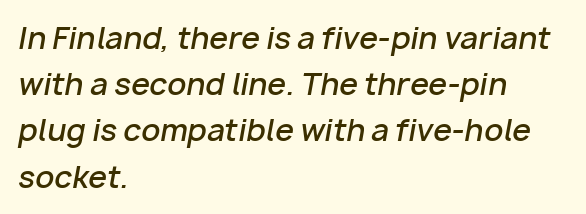
Each letter keeps its own natural width here, so spacing adapts to shape. A fair bit of extra ink — the face is semibold, not bold. Reading down the column, the eye jumps a familiar distance to each next line. Teacher's note: observe the even left margin — that is flush-left alignment. The letterforms sit shoulder to shoulder at normal distance.
